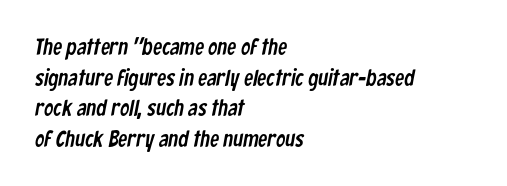
Just letters on the line, the space beneath them empty. Horizontal bands of white between lines are of average thickness. The paragraph shown leans on its left margin. The gaps between neighbouring characters are ordinary and unremarkable.
